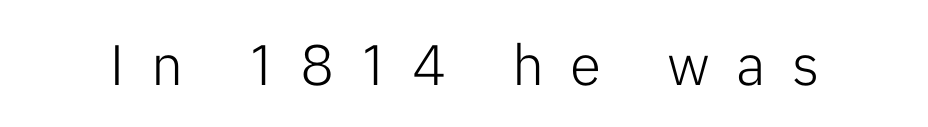
Spacing between characters has been opened up far beyond the box default. On a weight scale, this lands at 450 or below. Bare-footed words on every line. Quick note: not italic, upright. A typesetter would label this face a sans.
